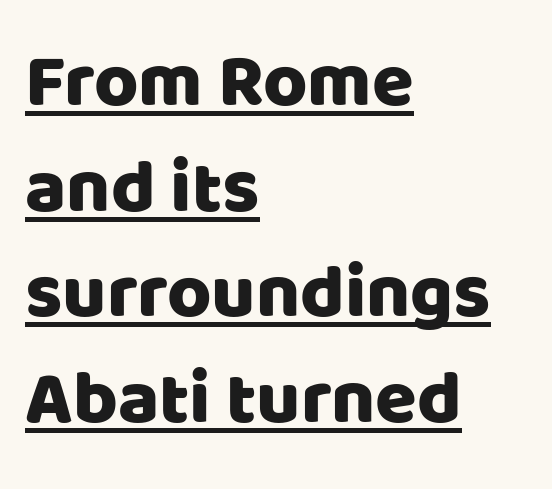
Q: Is the text italic (slanted)? A: No, it is upright.
Q: Is the typeface a serif or a sans-serif typeface? A: Sans-serif.
Q: Is the text underlined? A: Yes.
Q: How is the paragraph aligned? A: Left-aligned.
Q: Is the spacing between letters normal or unusually wide? A: Normal.
Q: Is the spacing between lines tight, normal or loose? A: Normal.
Q: Width (condensed, normal, or wide)? A: Normal.
Q: Stroke contrast? A: Low.
Q: x-height? A: Large.
Q: Monospaced? A: No.
